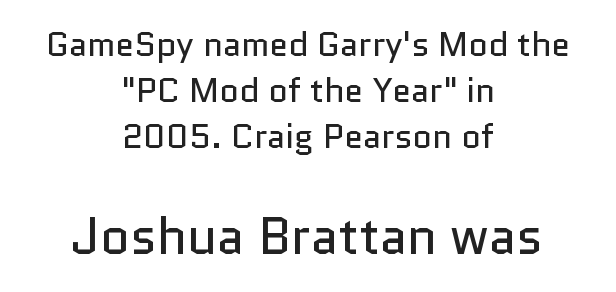
The image shows 51 px regular-weight sans-serif type, upright; set centered, normal line spacing (1.36x), normal letter spacing, not underlined; the second (bottom) block is 1.5x larger; low stroke contrast and a medium x-height.
